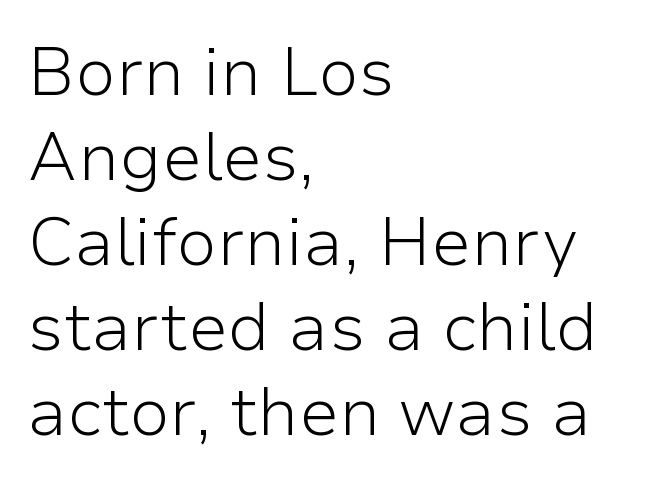
{"serif": "no", "italic": "no", "bold": "no", "weight": "light", "width": "normal", "stroke_contrast": "low", "x_height": "medium", "monospaced": "no", "underline": "no", "align": "left", "line_spacing": "normal", "line_spacing_ratio": 1.27, "letter_spacing": "normal", "letter_spacing_em": 0.0, "glyph_px": 67}
